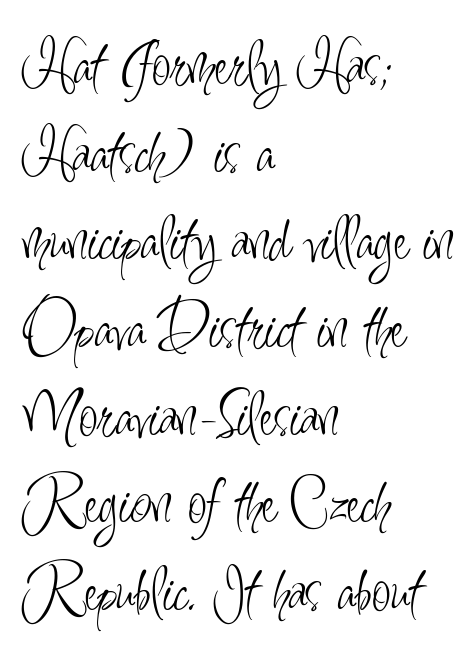
The image shows 69 px light, condensed sans-serif type; set left-aligned, normal line spacing (1.27x), normal letter spacing, not underlined; low stroke contrast and a small x-height.
